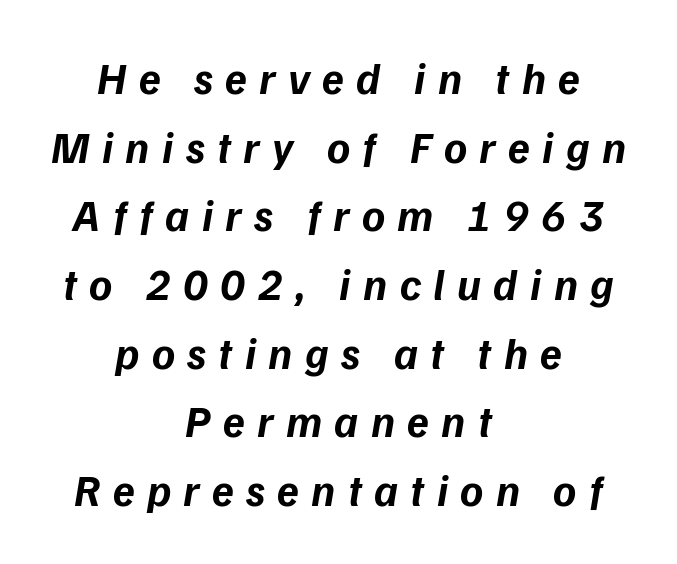
The image shows 44 px bold sans-serif type; set centered, normal line spacing (1.56x), unusually wide letter spacing (+0.28 em), not underlined; low stroke contrast and a medium x-height.
